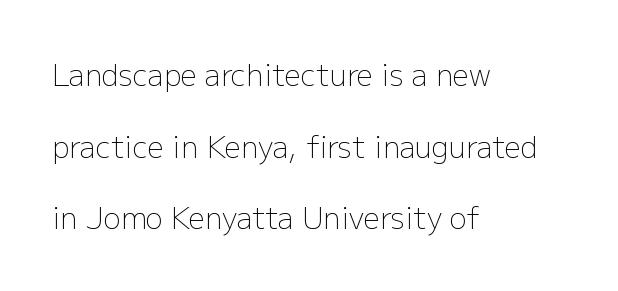
The face used here is rendered with its standard letterfit. The line-height multiplier appears high, well above default. Typographically, this falls in the sans-serif category. This sample uses an upright cut, with every glyph sitting square on the baseline.
